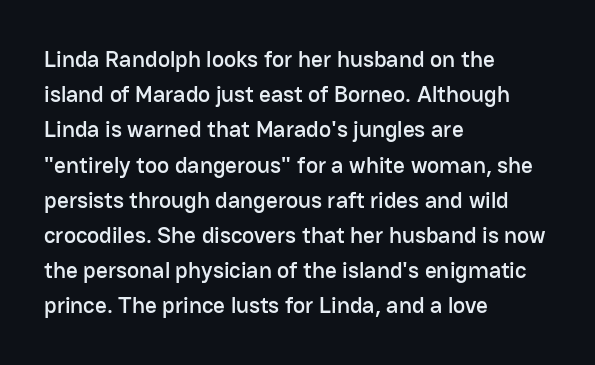
{"italic": "no", "underline": "no", "align": "left", "line_spacing": "normal", "line_spacing_ratio": 1.53, "letter_spacing": "normal", "letter_spacing_em": 0.0, "glyph_px": 23}
